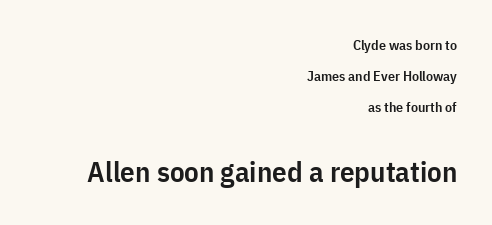
{"serif": "no", "italic": "no", "bold": "semi", "weight": "semibold", "width": "condensed", "stroke_contrast": "low", "x_height": "medium", "monospaced": "no", "underline": "no", "align": "right", "line_spacing": "loose", "line_spacing_ratio": 2.23, "letter_spacing": "normal", "letter_spacing_em": 0.0, "larger_block": "second", "size_ratio": 2.07, "glyph_px": 29}
